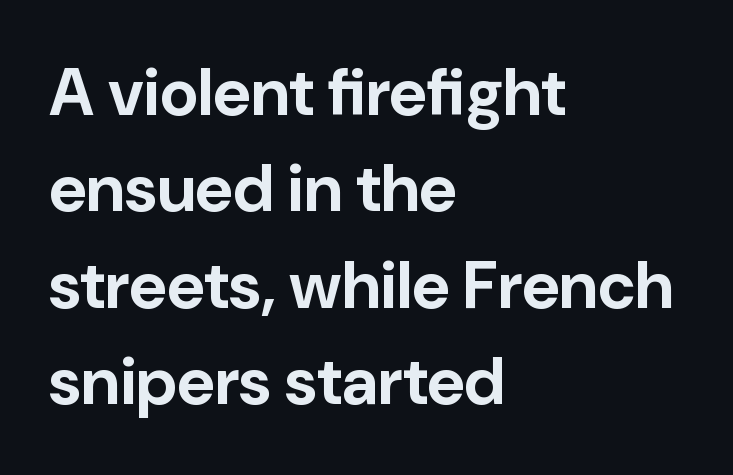
The image shows 66 px bold sans-serif type, upright; set left-aligned, normal line spacing (1.46x), normal letter spacing, not underlined; low stroke contrast and a medium x-height.
